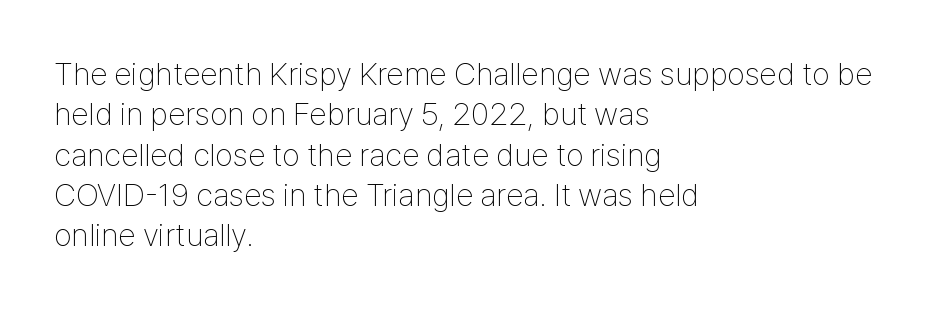
Q: Is the text bold? A: No.
Q: Is the text italic (slanted)? A: No, it is upright.
Q: Is the typeface a serif or a sans-serif typeface? A: Sans-serif.
Q: Is the text underlined? A: No.
Q: How is the paragraph aligned? A: Left-aligned.
Q: Is the spacing between letters normal or unusually wide? A: Normal.
Q: Is the spacing between lines tight, normal or loose? A: Normal.
Q: Width (condensed, normal, or wide)? A: Condensed.
Q: Stroke contrast? A: Low.
Q: x-height? A: Medium.
Q: Monospaced? A: No.
